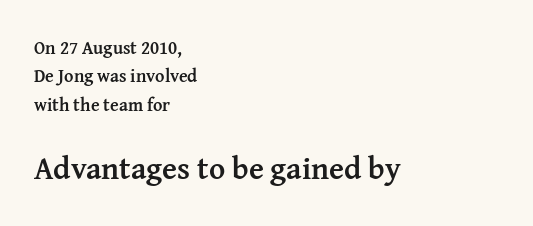
Chunky letters — that's bold for sure. Every character sits straight up, as roman type does. Between these two stacked blocks, the lower one wins on size. Regarding serifs, this sample has them. The designer left line spacing at the default. No word sits above an underline.
